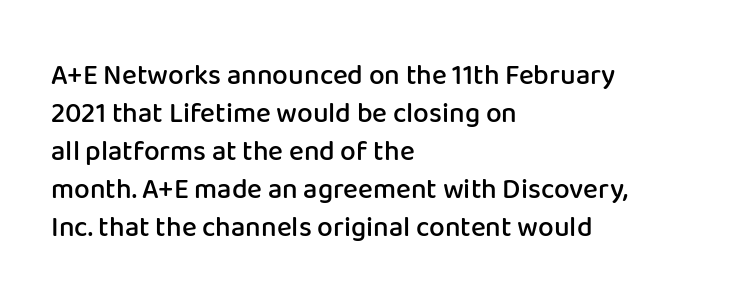
The image shows 28 px semibold sans-serif type, upright; set left-aligned, normal line spacing (1.36x), normal letter spacing, not underlined; low stroke contrast and a medium x-height.
